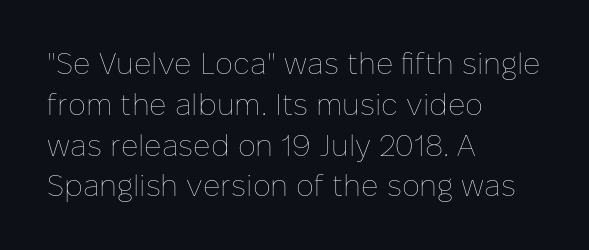
Q: Is the text bold? A: No.
Q: Is the text italic (slanted)? A: No, it is upright.
Q: Is the text underlined? A: No.
Q: How is the paragraph aligned? A: Left-aligned.
Q: Is the spacing between letters normal or unusually wide? A: Normal.
Q: Is the spacing between lines tight, normal or loose? A: Normal.
Q: Width (condensed, normal, or wide)? A: Normal.
Q: Stroke contrast? A: Low.
Q: x-height? A: Medium.
Q: Monospaced? A: No.
